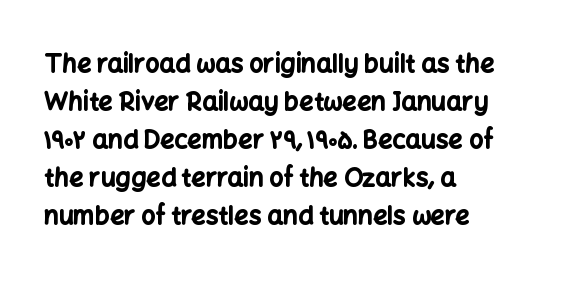
The image shows 25 px bold type, upright; set left-aligned, normal line spacing (1.52x), normal letter spacing, not underlined.
